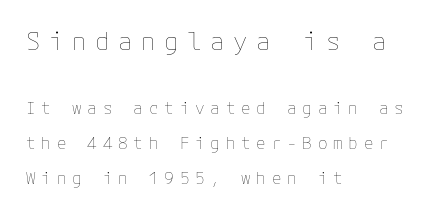
Q: Is the text bold? A: No.
Q: Is the text italic (slanted)? A: No, it is upright.
Q: Is the text underlined? A: No.
Q: How is the paragraph aligned? A: Left-aligned.
Q: Is the spacing between letters normal or unusually wide? A: Unusually wide.
Q: Is the spacing between lines tight, normal or loose? A: Loose.
Q: Which block of text is set in a larger size, the first (top) or the second (bottom)? A: The first (top) one.
